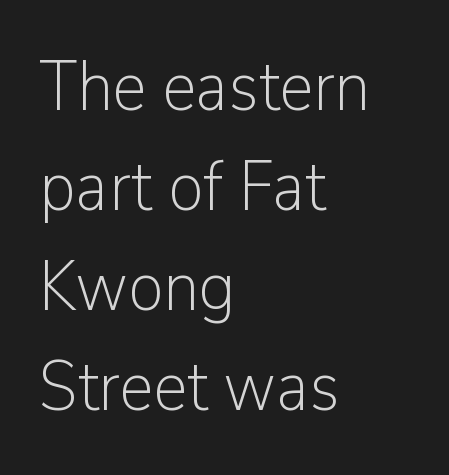
This rendering employs a face without finishing strokes, i.e., a sans-serif. Is the stroke heavy? The answer is a plain regular-or-lighter. This rendering leaves character spacing at its baseline value. These lines are rendered in a variable-pitch font.
